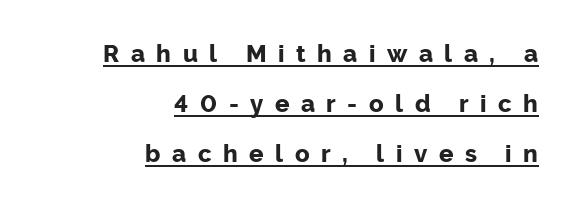
A dark, heavy texture on the line: the type is bold. The rendered words wear a rule along their underside. Baseline-to-baseline distance is far greater than the letter height. A typesetter would mark this as roman, not italic. This rendering uses right alignment, leaving the left contour irregular.
